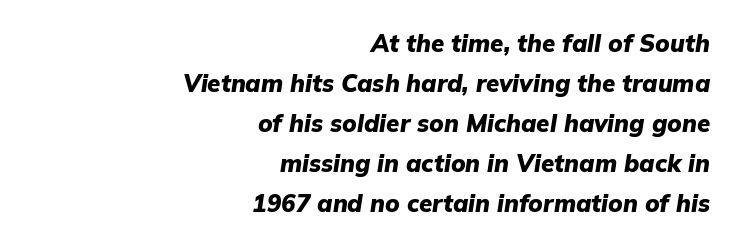
In terms of letterspacing, this is plain default setting. Looking at the ascenders, they clearly lean. Whoever set this chose a conventional vertical rhythm. Weight: bold. The setting favours the right margin, as signatures and pull-quotes sometimes do. Words float on clear page, feet unadorned.
